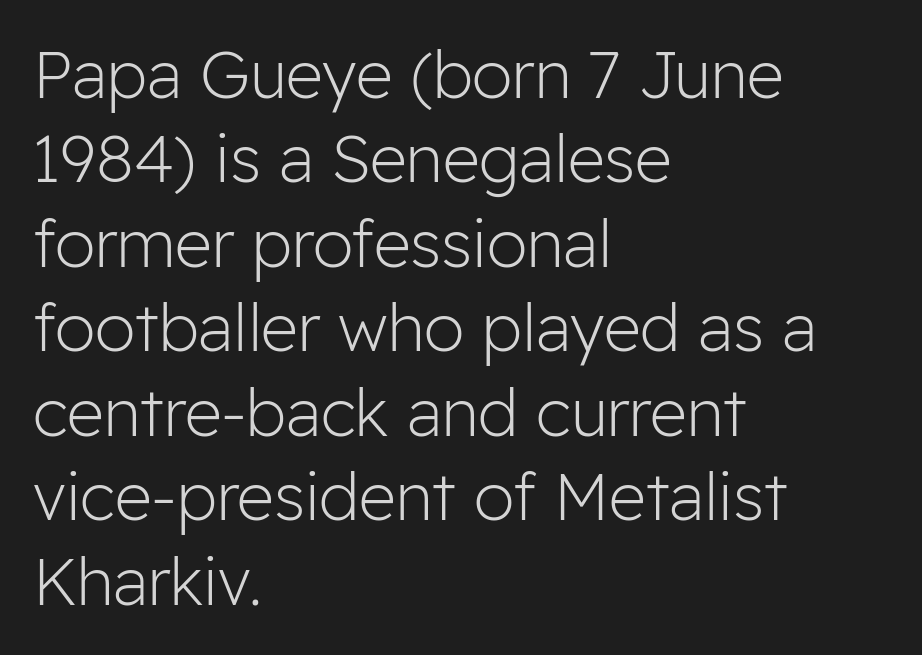
{"serif": "no", "italic": "no", "bold": "no", "weight": "light", "width": "normal", "stroke_contrast": "low", "x_height": "medium", "monospaced": "no", "underline": "no", "align": "left", "line_spacing": "normal", "line_spacing_ratio": 1.3, "letter_spacing": "normal", "letter_spacing_em": 0.0, "glyph_px": 65}
